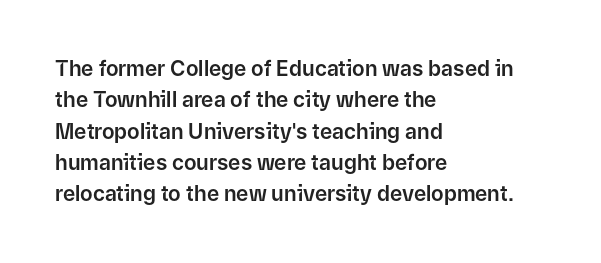
Q: Is the text italic (slanted)? A: No, it is upright.
Q: Is the text underlined? A: No.
Q: How is the paragraph aligned? A: Left-aligned.
Q: Is the spacing between letters normal or unusually wide? A: Normal.
Q: Is the spacing between lines tight, normal or loose? A: Normal.
